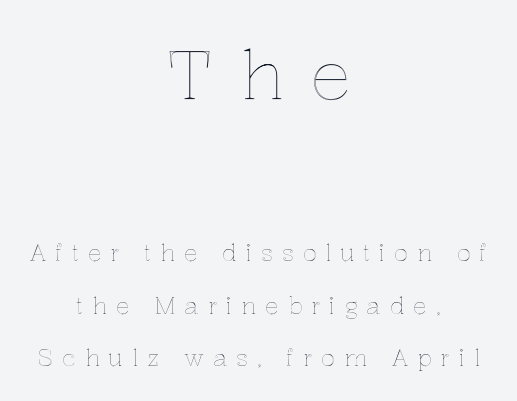
Caption: upper text group enlarged, lower text group reduced. Leading is clearly above the norm, producing a sparse column. Spacing between characters has been opened up far beyond the box default. The lines are quadded center. The font's upright variant was chosen for this text. Any mark beneath the type? The region is blank.
